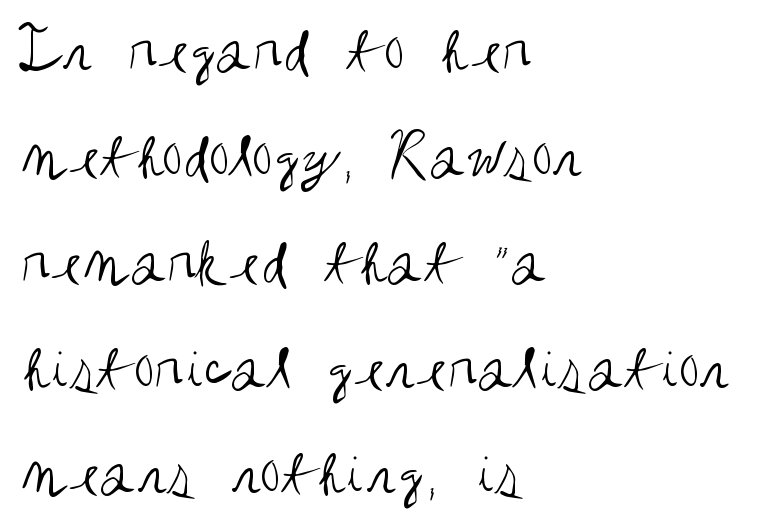
The image shows 67 px regular-weight, condensed sans-serif type; set left-aligned, normal line spacing (1.58x), normal letter spacing, not underlined; medium stroke contrast and a large x-height.
